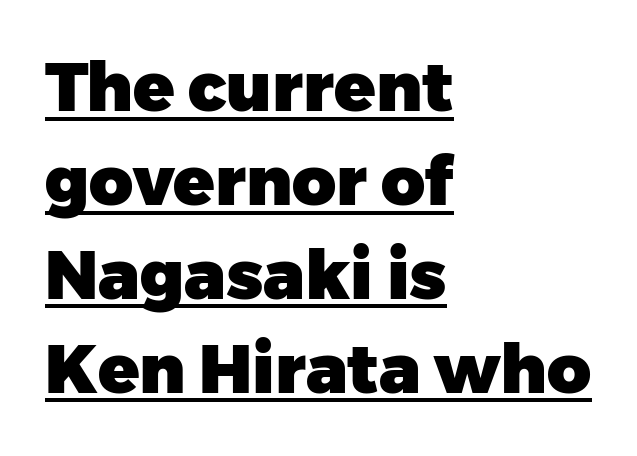
Is the block centered? No — it sits flush against the left margin. Style check: upright. The line texture is even and compact thanks to regular tracking. This rendering employs a face without finishing strokes, i.e., a sans-serif.
